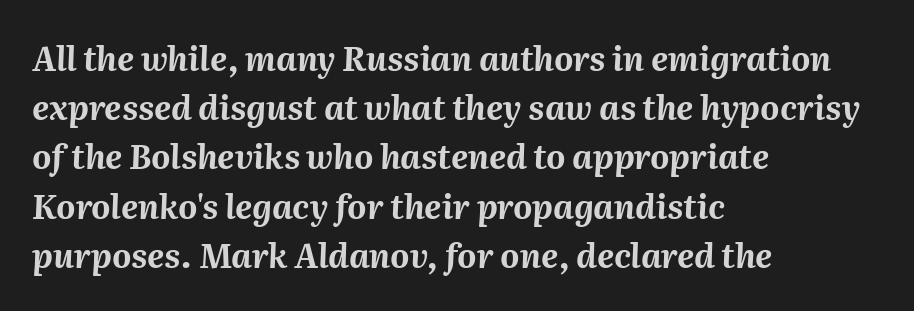
Compared with ordinary roman type, these characters are visibly tilted. The type is set solid horizontally, with unmodified tracking. Letters rest on an invisible, unmarked baseline. Note the varied advance widths — an 'i' is clearly narrower than an 'm'. The paragraph has a hard left edge and a soft right edge. The leading is moderate, giving the passage an even texture.
